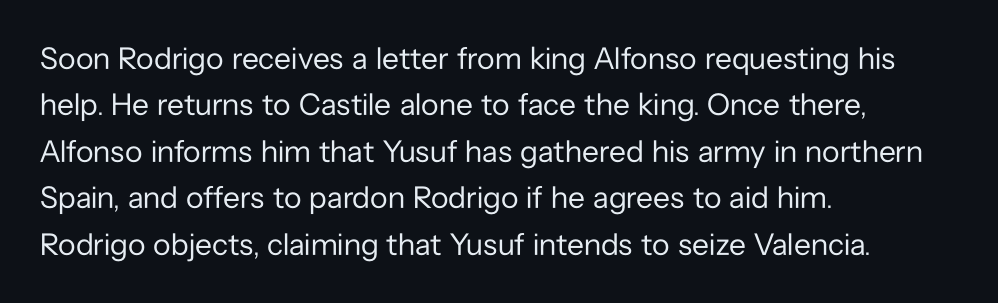
Characters remain perfectly vertical along every line. Default kerning and tracking; the words read as compact shapes. Vertically, the passage feels balanced, rows spaced as you'd expect. This sample uses a sans-serif face.
